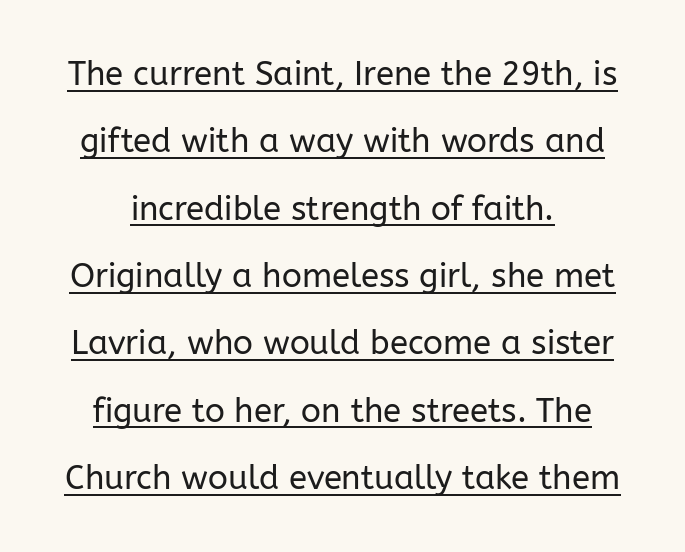
Descenders here cross a horizontal rule under the line. A typesetter would mark this as roman, not italic. The letterforms sit at book weight or below. To sum up the face: it is a sans, with no serifs. The face used here is proportionally spaced, like ordinary book or web type.
